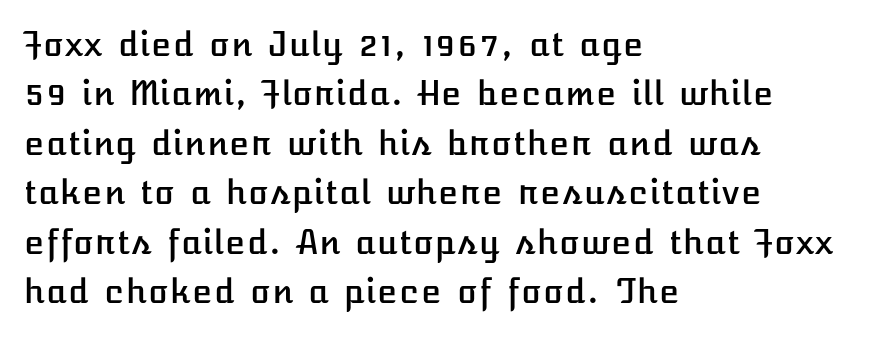
Q: Is the text italic (slanted)? A: No, it is upright.
Q: Is the text underlined? A: No.
Q: How is the paragraph aligned? A: Left-aligned.
Q: Is the spacing between letters normal or unusually wide? A: Normal.
Q: Is the spacing between lines tight, normal or loose? A: Normal.
Q: Width (condensed, normal, or wide)? A: Normal.
Q: Stroke contrast? A: Low.
Q: x-height? A: Medium.
